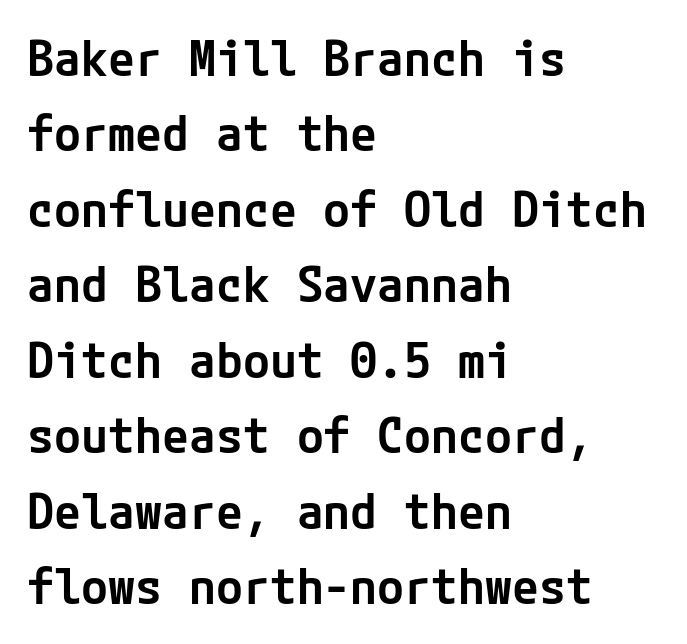
Q: Is the text bold? A: Semi-bold.
Q: Is the text italic (slanted)? A: No, it is upright.
Q: Is the typeface a serif or a sans-serif typeface? A: Sans-serif.
Q: Is the text underlined? A: No.
Q: How is the paragraph aligned? A: Left-aligned.
Q: Is the spacing between letters normal or unusually wide? A: Normal.
Q: Is the spacing between lines tight, normal or loose? A: Normal.
Q: Width (condensed, normal, or wide)? A: Normal.
Q: Stroke contrast? A: Low.
Q: x-height? A: Medium.
